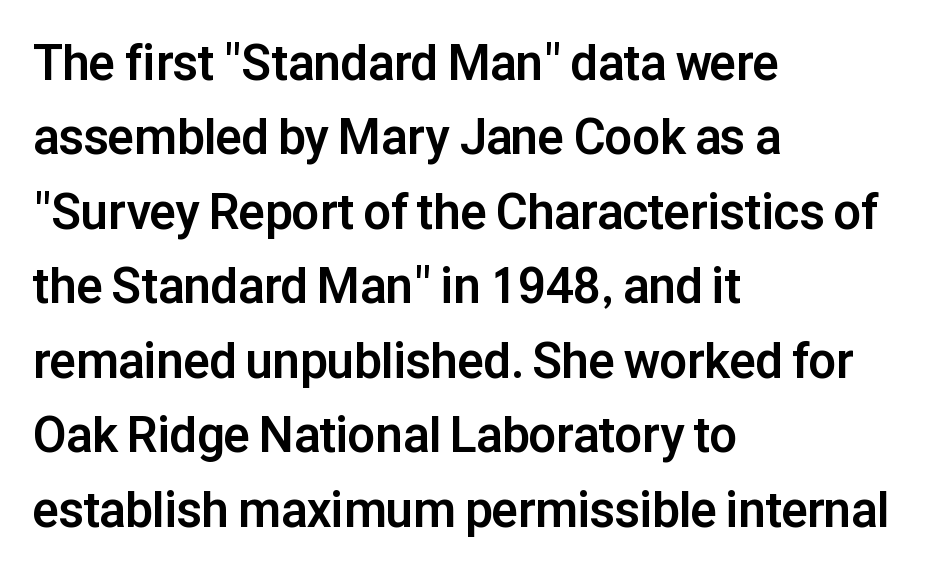
The image shows 49 px bold sans-serif type, upright; set left-aligned, normal line spacing (1.52x), normal letter spacing, not underlined; low stroke contrast and a medium x-height.
